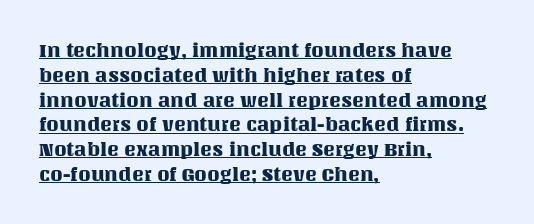
{"italic": "no", "underline": "yes", "align": "left", "line_spacing_ratio": 1.24, "letter_spacing": "normal", "letter_spacing_em": 0.0, "glyph_px": 20}
